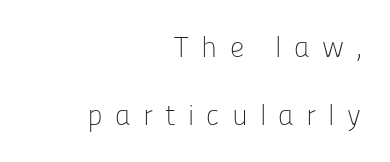
The image shows 29 px light sans-serif type, upright; set right-aligned, loose line spacing (2.35x), unusually wide letter spacing (+0.42 em), not underlined; low stroke contrast and a medium x-height.
